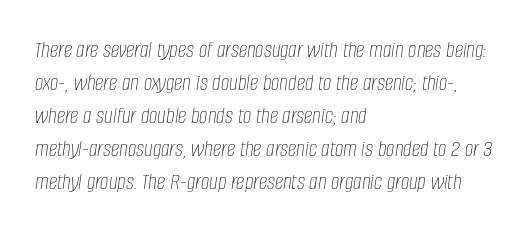
Is this a heavy cut? Hardly; it is regular or lighter. Is the block centered? No — it sits flush against the left margin. The passage shown stacks its lines at a standard gap. If you drew a line through each stem, it would be angled. The gaps between neighbouring characters are ordinary and unremarkable. Type without underlining.
